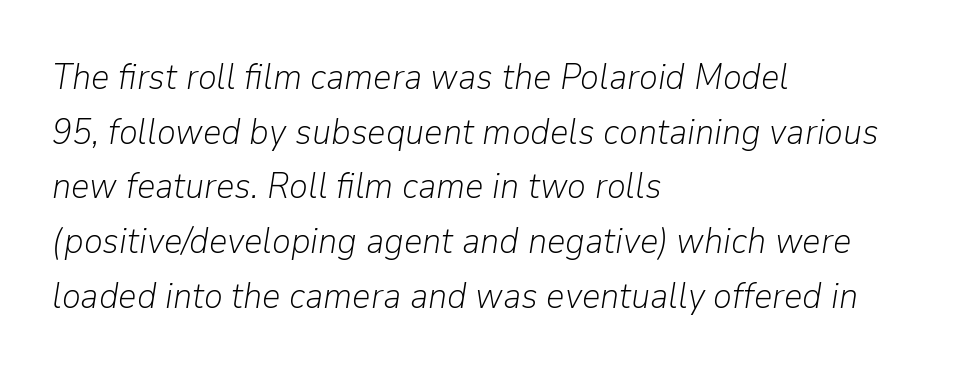
Note the varied advance widths — an 'i' is clearly narrower than an 'm'. The paragraph shown leans on its left margin. Glyph-to-glyph distance matches everyday printed text. Interline gaps are of average width in this sample. Nothing heavy about these letters — not bold at all.
